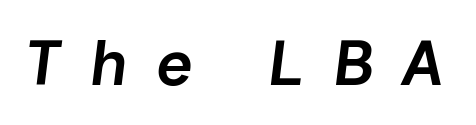
The image shows 64 px semibold type, italic (leaning right); set unusually wide letter spacing (+0.43 em), not underlined; low stroke contrast and a medium x-height.
